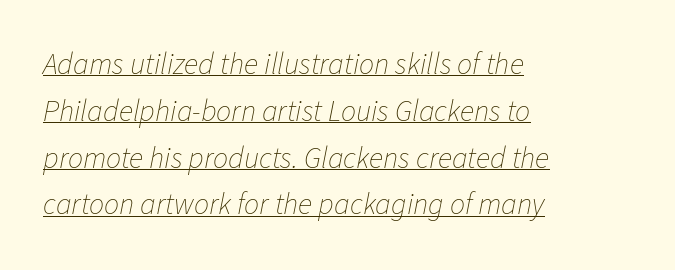
Is the letter spacing exaggerated? No — it looks like the ordinary default. Does the leading feel generous? No, just average. A typographer would call this underscored text. Short and long lines alike share a common starting point at left. Looking at the ascenders, they clearly lean. This sample has the flowing, uneven cadence of proportional lettering.
